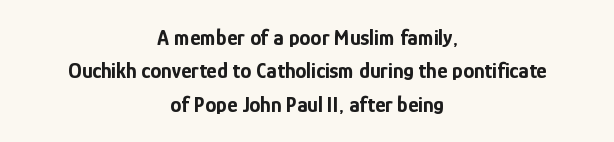
Q: Is the text bold? A: Yes.
Q: Is the text italic (slanted)? A: No, it is upright.
Q: Is the text underlined? A: No.
Q: How is the paragraph aligned? A: Centered.
Q: Is the spacing between letters normal or unusually wide? A: Normal.
Q: Is the spacing between lines tight, normal or loose? A: Normal.
